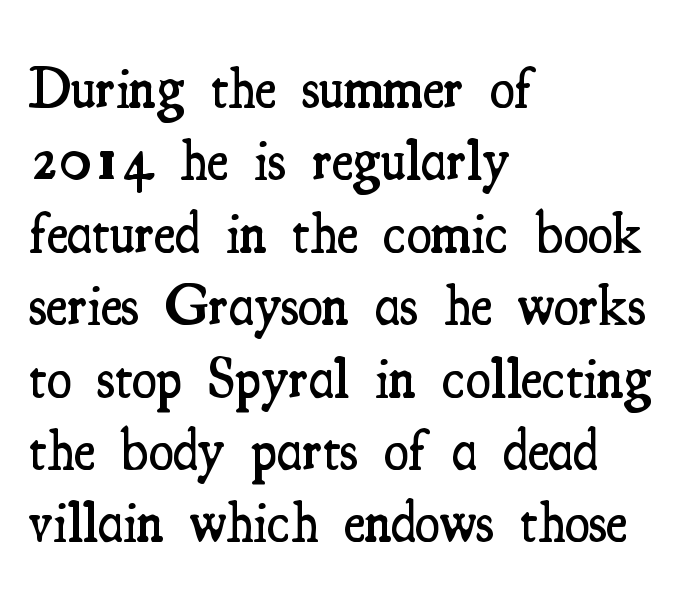
The tracking reads as untouched default to a designer's eye. Weight: semibold (demi). This sample keeps an unexceptional amount of space between lines. The specimen reads as upright at a glance.
